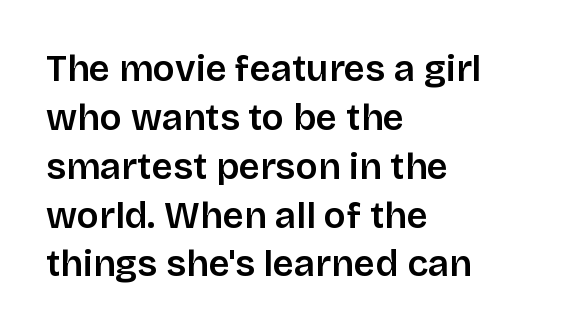
{"serif": "no", "italic": "no", "width": "normal", "stroke_contrast": "low", "x_height": "large", "monospaced": "no", "underline": "no", "align": "left", "line_spacing": "normal", "line_spacing_ratio": 1.32, "letter_spacing": "normal", "letter_spacing_em": 0.0, "glyph_px": 37}
